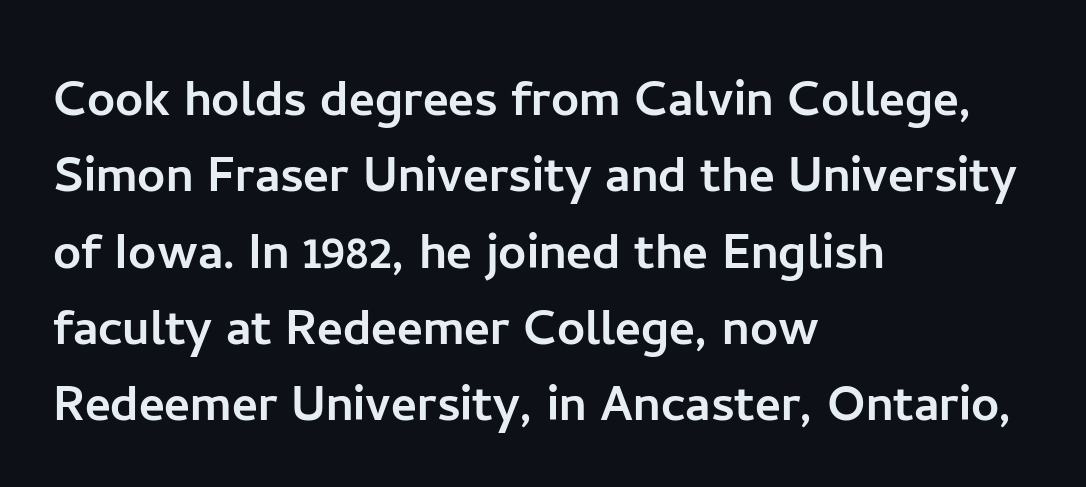
Q: Is the text italic (slanted)? A: No, it is upright.
Q: Is the typeface a serif or a sans-serif typeface? A: Sans-serif.
Q: Is the text underlined? A: No.
Q: How is the paragraph aligned? A: Left-aligned.
Q: Is the spacing between letters normal or unusually wide? A: Normal.
Q: Width (condensed, normal, or wide)? A: Normal.
Q: Stroke contrast? A: Low.
Q: x-height? A: Medium.
Q: Monospaced? A: No.
